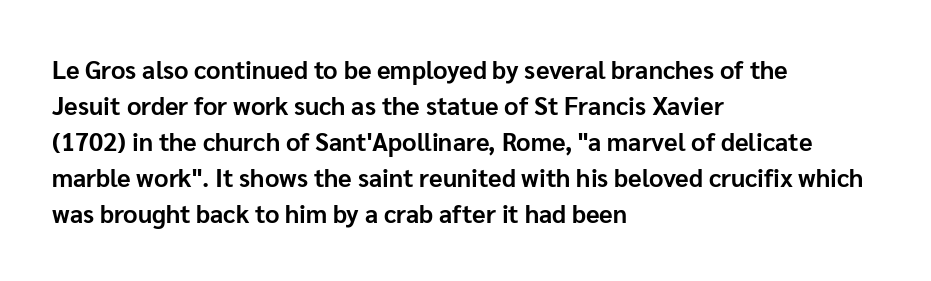
Q: Is the text bold? A: Yes.
Q: Is the text italic (slanted)? A: No, it is upright.
Q: Is the text underlined? A: No.
Q: How is the paragraph aligned? A: Left-aligned.
Q: Is the spacing between letters normal or unusually wide? A: Normal.
Q: Is the spacing between lines tight, normal or loose? A: Normal.
